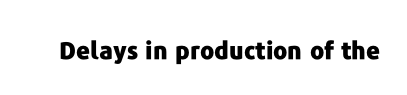
The image shows 24 px bold type, upright; set normal letter spacing, not underlined.
